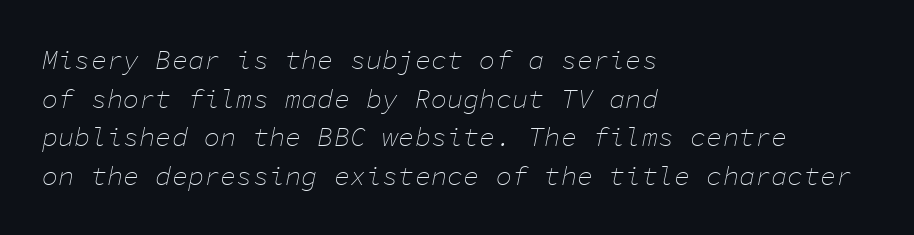
{"italic": "yes", "lean": "right", "slant_degrees": 11, "bold": "no", "underline": "no", "align": "left", "line_spacing": "normal", "line_spacing_ratio": 1.43, "letter_spacing": "normal", "letter_spacing_em": 0.0, "glyph_px": 27}
